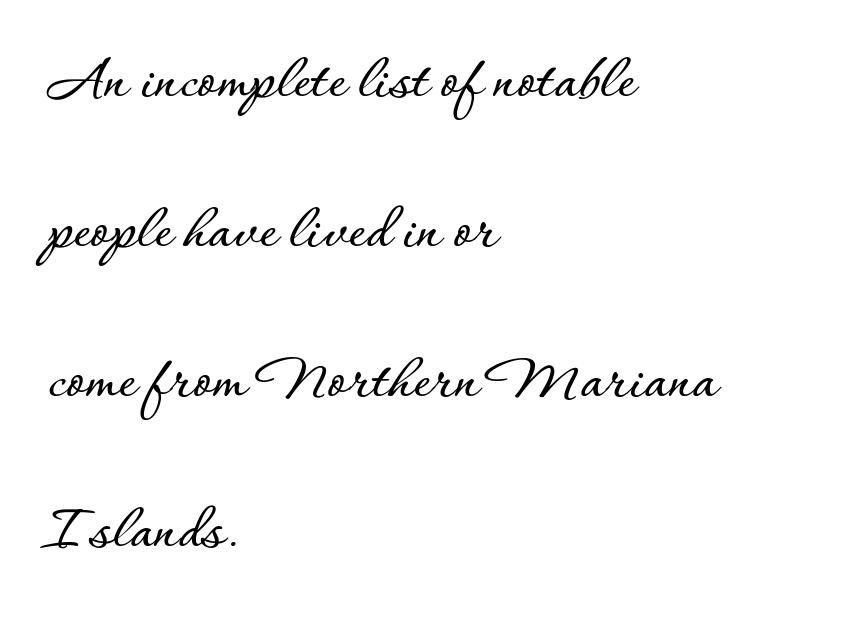
The image shows 65 px text type; set left-aligned, loose line spacing (2.31x), normal letter spacing, not underlined; low stroke contrast and a small x-height.
